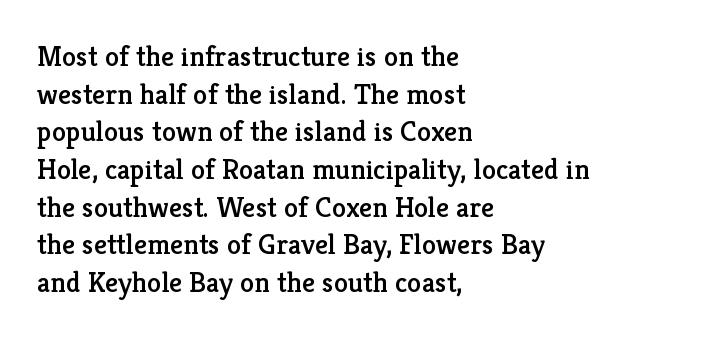
The image shows 29 px serif type, upright; set left-aligned, normal line spacing (1.3x), normal letter spacing, not underlined; low stroke contrast and a medium x-height.
